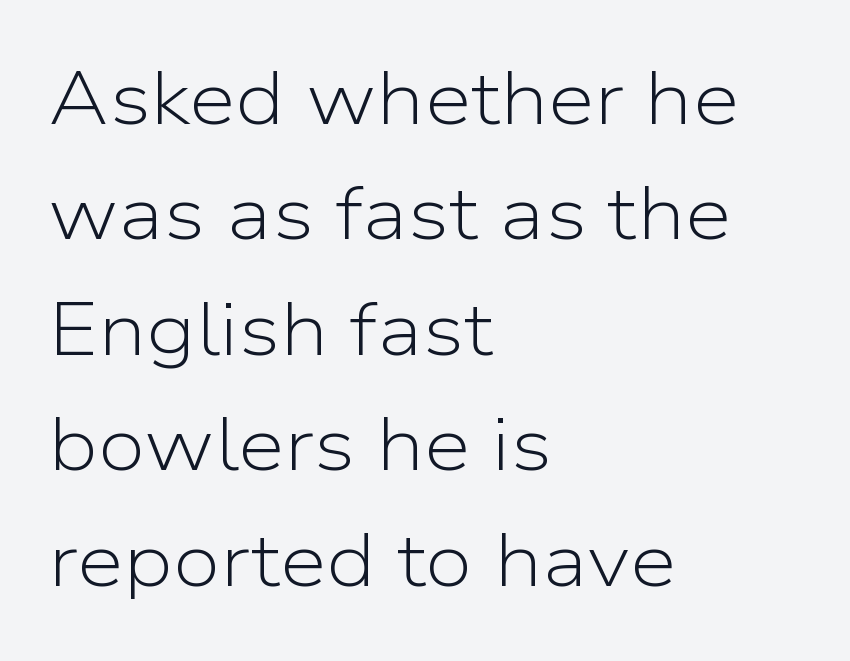
{"serif": "no", "italic": "no", "bold": "no", "weight": "light", "width": "normal", "stroke_contrast": "low", "x_height": "medium", "monospaced": "no", "underline": "no", "align": "left", "line_spacing": "normal", "line_spacing_ratio": 1.54, "letter_spacing": "normal", "letter_spacing_em": 0.0, "glyph_px": 75}
